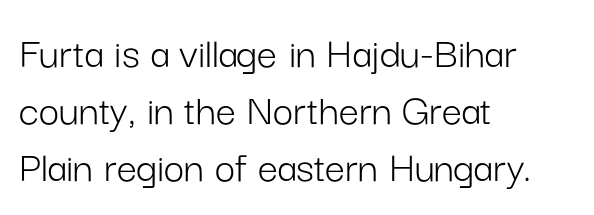
Q: Is the text bold? A: No.
Q: Is the text italic (slanted)? A: No, it is upright.
Q: Is the typeface a serif or a sans-serif typeface? A: Sans-serif.
Q: Is the text underlined? A: No.
Q: How is the paragraph aligned? A: Left-aligned.
Q: Is the spacing between letters normal or unusually wide? A: Normal.
Q: Is the spacing between lines tight, normal or loose? A: Normal.
Q: Width (condensed, normal, or wide)? A: Normal.
Q: Stroke contrast? A: Low.
Q: x-height? A: Medium.
Q: Monospaced? A: No.
